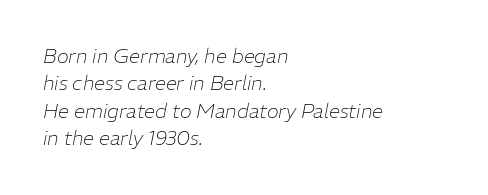
In terms of posture, this sample is oblique. The cut favours lightness, reaching ordinary text weight at its darkest. Whoever set this chose a conventional vertical rhythm. A student would call this left alignment; a typographer would say flush left, rag right. How are the letters spaced? Ordinarily, with no added tracking.
